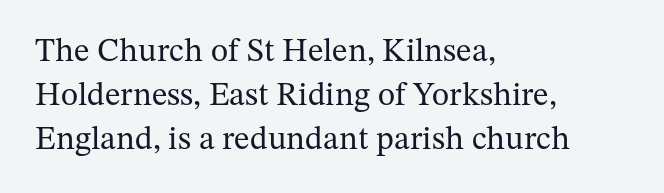
The image shows 33 px regular-weight serif type, upright; set left-aligned, normal line spacing (1.34x), normal letter spacing, not underlined; medium stroke contrast and a medium x-height.
